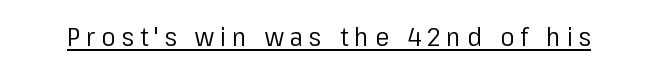
The image shows 26 px text type, upright; set unusually wide letter spacing (+0.24 em), underlined.
